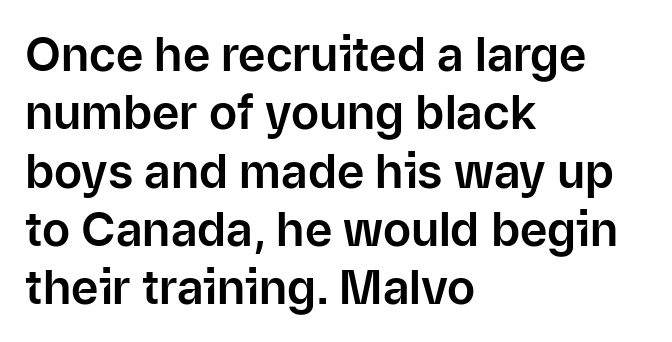
The image shows 47 px sans-serif type, upright; set left-aligned, line spacing 1.24x, normal letter spacing, not underlined; low stroke contrast and a medium x-height.
